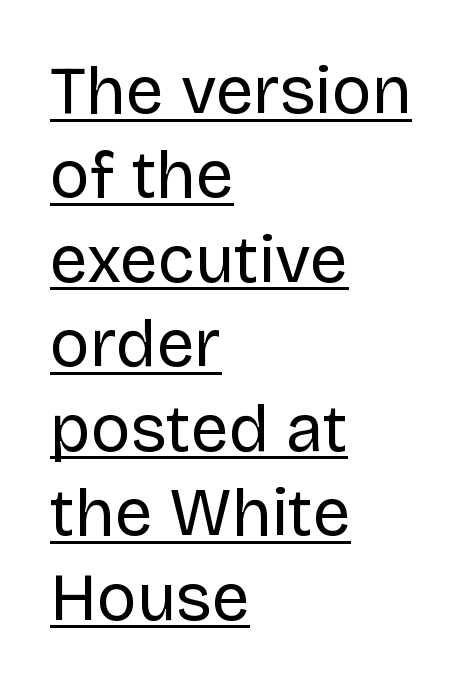
{"serif": "no", "italic": "no", "bold": "no", "weight": "regular", "width": "normal", "stroke_contrast": "low", "x_height": "large", "monospaced": "no", "underline": "yes", "align": "left", "line_spacing": "normal", "line_spacing_ratio": 1.26, "letter_spacing": "normal", "letter_spacing_em": 0.0, "glyph_px": 67}
